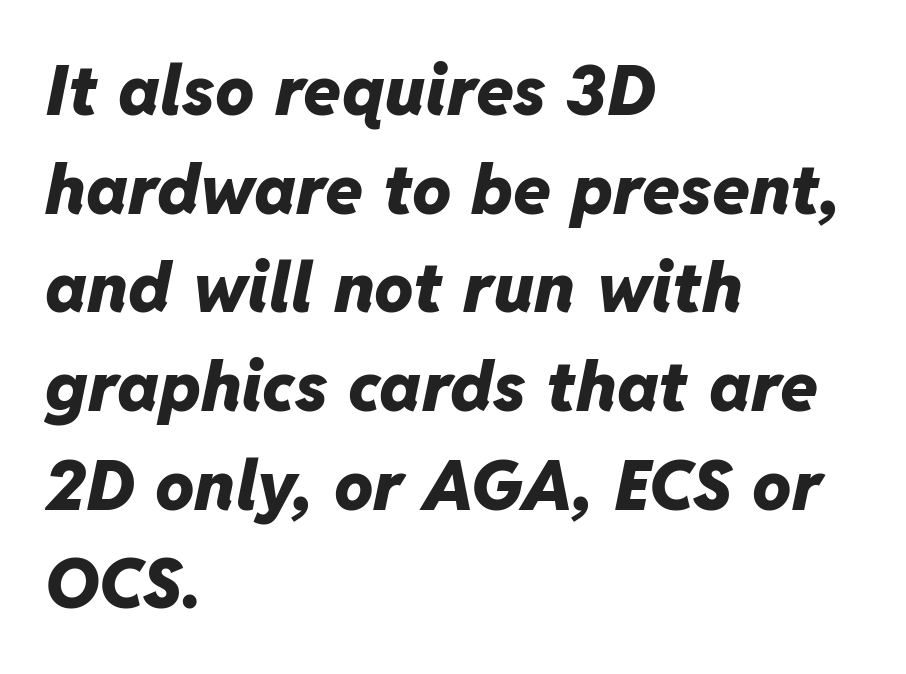
Q: Is the text bold? A: Yes.
Q: Is the text italic (slanted)? A: Yes, it leans right by about 11 degrees.
Q: Is the text underlined? A: No.
Q: How is the paragraph aligned? A: Left-aligned.
Q: Is the spacing between letters normal or unusually wide? A: Normal.
Q: Is the spacing between lines tight, normal or loose? A: Normal.
Q: Width (condensed, normal, or wide)? A: Normal.
Q: Stroke contrast? A: Low.
Q: x-height? A: Medium.
Q: Monospaced? A: No.
